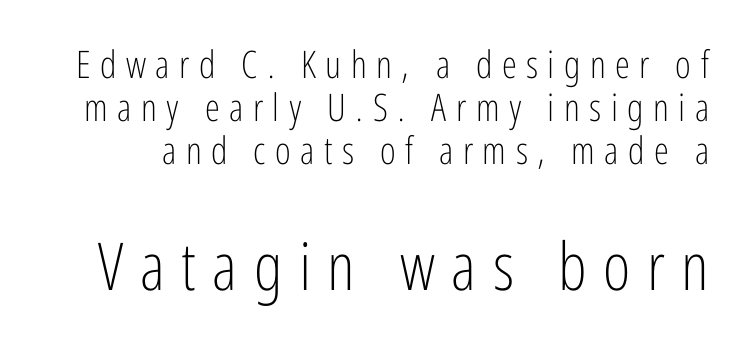
{"serif": "no", "italic": "no", "bold": "no", "weight": "light", "width": "condensed", "stroke_contrast": "low", "x_height": "medium", "monospaced": "no", "underline": "no", "line_spacing": "tight", "line_spacing_ratio": 1.13, "letter_spacing": "wide", "letter_spacing_em": 0.25, "larger_block": "second", "size_ratio": 1.74, "glyph_px": 66}
